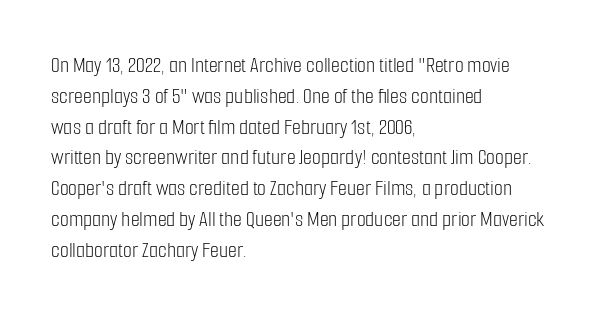
Q: Is the text bold? A: No.
Q: Is the text italic (slanted)? A: No, it is upright.
Q: Is the text underlined? A: No.
Q: How is the paragraph aligned? A: Left-aligned.
Q: Is the spacing between letters normal or unusually wide? A: Normal.
Q: Is the spacing between lines tight, normal or loose? A: Normal.
